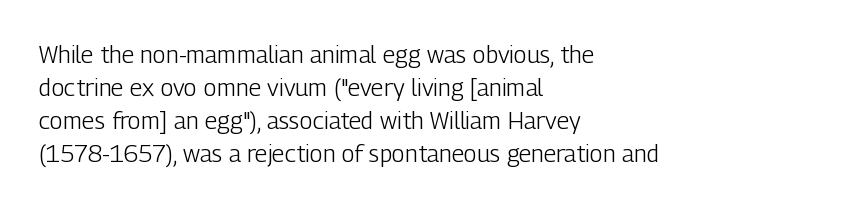
{"italic": "no", "bold": "no", "underline": "no", "align": "left", "line_spacing": "normal", "line_spacing_ratio": 1.37, "letter_spacing": "normal", "letter_spacing_em": 0.0, "glyph_px": 24}
